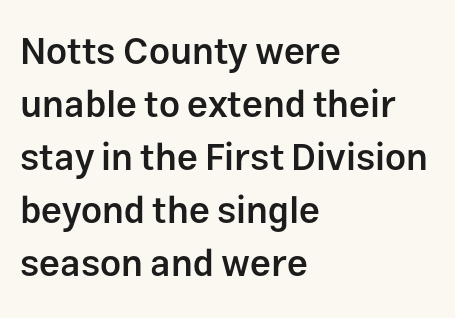
{"serif": "no", "italic": "no", "bold": "semi", "weight": "semibold", "width": "normal", "stroke_contrast": "low", "x_height": "medium", "monospaced": "no", "underline": "no", "align": "left", "line_spacing": "normal", "line_spacing_ratio": 1.43, "letter_spacing": "normal", "letter_spacing_em": 0.0, "glyph_px": 37}
